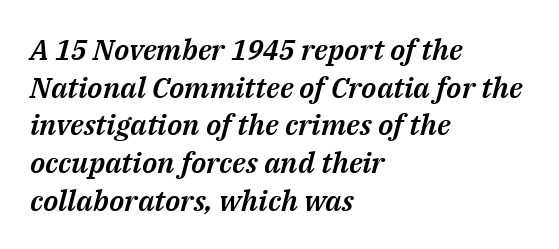
Line beginnings align vertically; line endings do not. Here the designer chose a conventional face with non-uniform glyph widths. Students, observe: this is what conventionally led text looks like. Has an underline been added? It has not.
